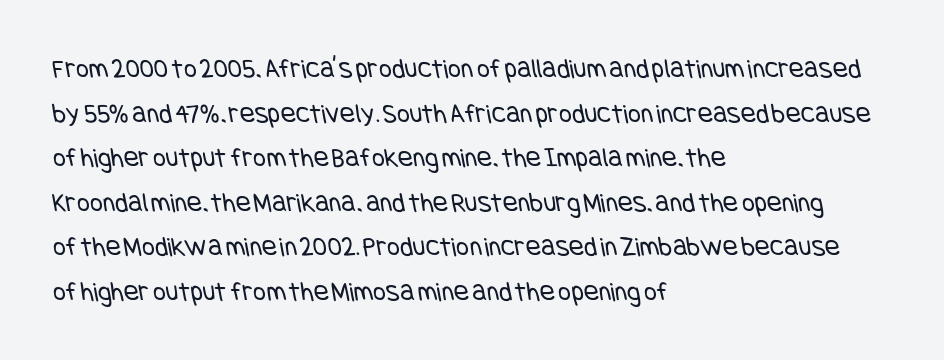
Q: Is the text bold? A: No.
Q: Is the typeface a serif or a sans-serif typeface? A: Sans-serif.
Q: Is the text underlined? A: No.
Q: How is the paragraph aligned? A: Left-aligned.
Q: Is the spacing between letters normal or unusually wide? A: Normal.
Q: Is the spacing between lines tight, normal or loose? A: Normal.
Q: Width (condensed, normal, or wide)? A: Condensed.
Q: Stroke contrast? A: Low.
Q: x-height? A: Large.
